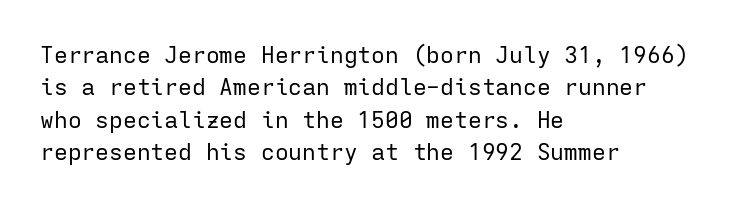
The tracking reads as untouched default to a designer's eye. Layout note: lines flush left. Students, observe: this is what conventionally led text looks like. Underline: absent.
